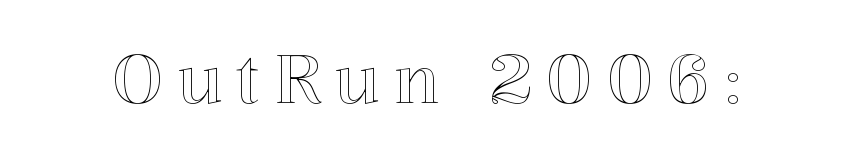
{"italic": "no", "width": "normal", "x_height": "medium", "monospaced": "no", "underline": "no", "letter_spacing": "wide", "letter_spacing_em": 0.21, "glyph_px": 67}
